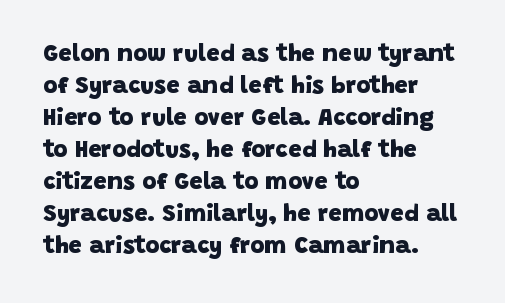
{"bold": "yes", "underline": "no", "align": "left", "line_spacing": "normal", "line_spacing_ratio": 1.33, "letter_spacing": "normal", "letter_spacing_em": 0.0, "glyph_px": 24}
